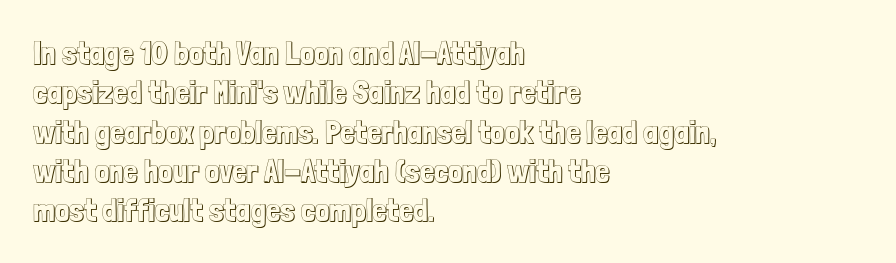
{"italic": "no", "width": "condensed", "x_height": "medium", "monospaced": "no", "underline": "no", "align": "left", "line_spacing_ratio": 1.23, "letter_spacing": "normal", "letter_spacing_em": 0.0, "glyph_px": 32}
